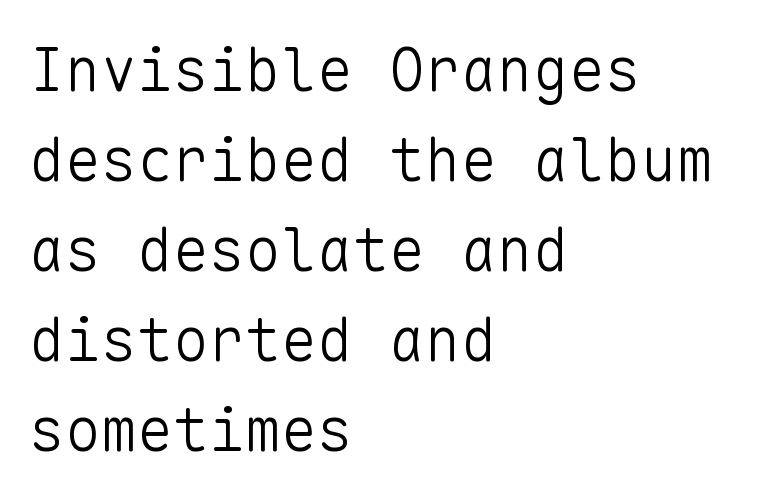
{"serif": "no", "italic": "no", "bold": "no", "weight": "light", "width": "normal", "stroke_contrast": "low", "x_height": "medium", "monospaced": "yes", "underline": "no", "align": "left", "line_spacing": "normal", "line_spacing_ratio": 1.5, "letter_spacing": "normal", "letter_spacing_em": 0.0, "glyph_px": 60}
